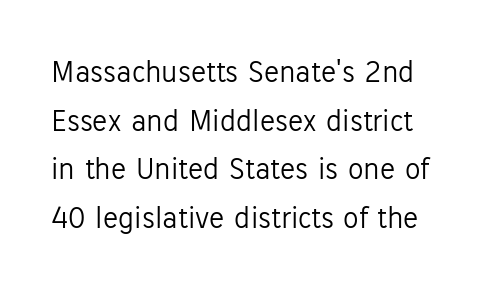
Character widths vary here, with narrow letters taking less room than wide ones. Regarding serifs, this sample does without them. No heavy texture on the line: the type isn't bold. The gaps between neighbouring characters are ordinary and unremarkable. The vertical gap from one line to the next is medium. Anything drawn beneath the words? Only blank space.
